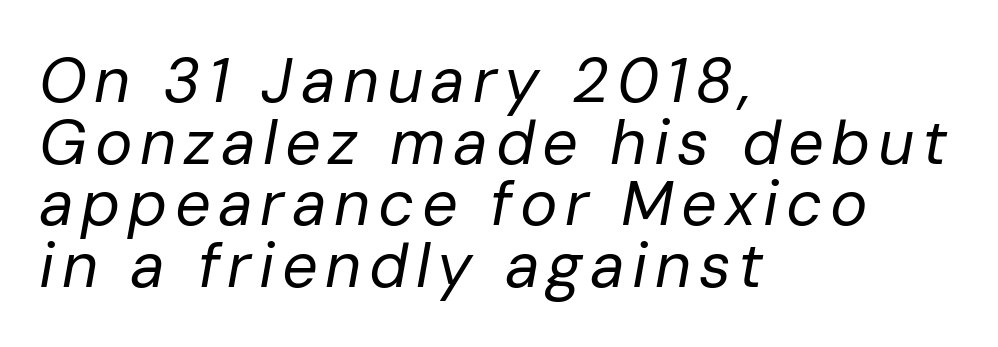
Q: Is the text bold? A: No.
Q: Is the text italic (slanted)? A: Yes, it leans right by about 10 degrees.
Q: Is the text underlined? A: No.
Q: How is the paragraph aligned? A: Left-aligned.
Q: Is the spacing between lines tight, normal or loose? A: Tight.
Q: Width (condensed, normal, or wide)? A: Normal.
Q: Stroke contrast? A: Low.
Q: x-height? A: Medium.
Q: Monospaced? A: No.
